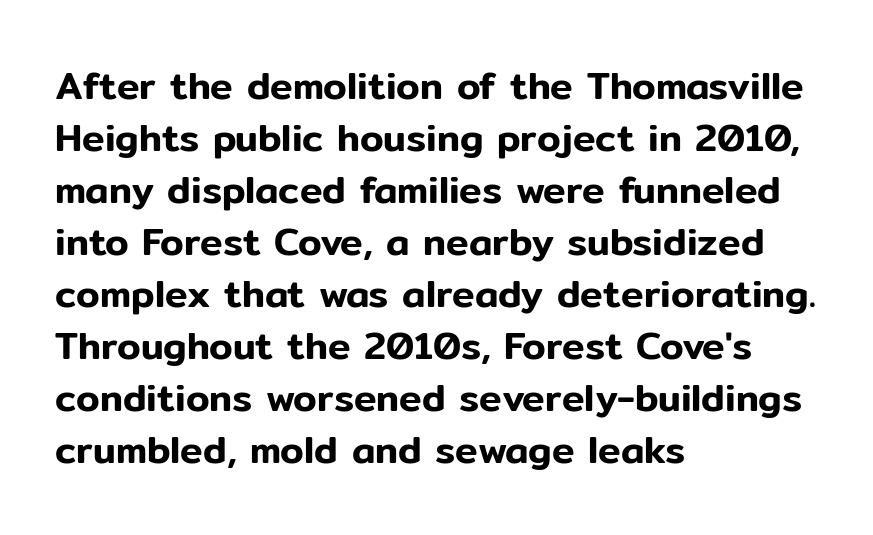
{"serif": "no", "italic": "no", "width": "normal", "stroke_contrast": "low", "x_height": "medium", "monospaced": "no", "underline": "no", "align": "left", "line_spacing": "normal", "line_spacing_ratio": 1.37, "letter_spacing": "normal", "letter_spacing_em": 0.0, "glyph_px": 38}
